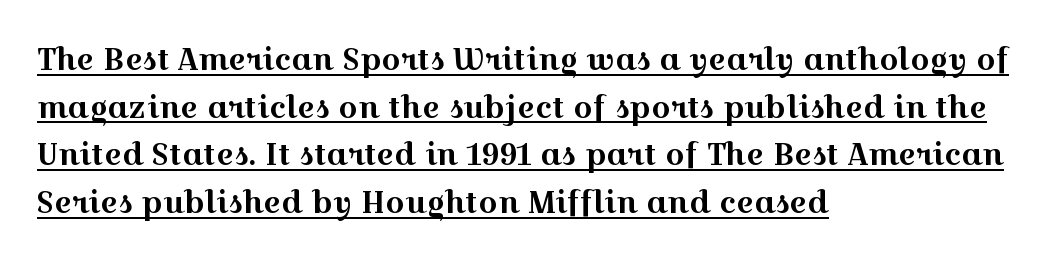
A student would call this left alignment; a typographer would say flush left, rag right. Look at the bottom of the vertical strokes: they flare into serifs here. This sample carries an underscore along the baseline area. It's the straight-up-and-down kind of type.
